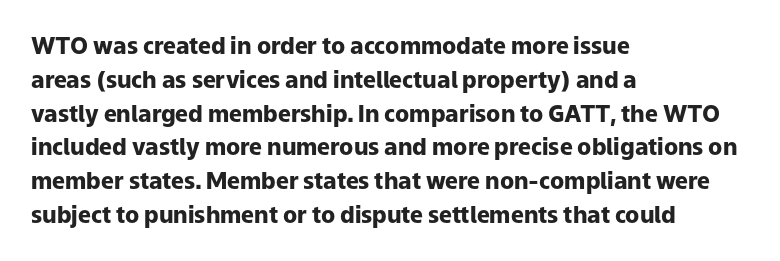
Bold? Absolutely — the strokes are thick and heavy. The setting favours the left margin, as ordinary paragraphs usually do. The font's upright variant was chosen for this text. A bare baseline throughout the passage. Vertical spacing — default.
